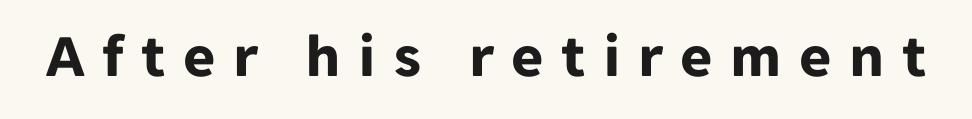
Q: Is the text bold? A: Yes.
Q: Is the text italic (slanted)? A: No, it is upright.
Q: Is the typeface a serif or a sans-serif typeface? A: Sans-serif.
Q: Is the text underlined? A: No.
Q: Is the spacing between letters normal or unusually wide? A: Unusually wide.
Q: Width (condensed, normal, or wide)? A: Normal.
Q: Stroke contrast? A: Low.
Q: x-height? A: Medium.
Q: Monospaced? A: No.
